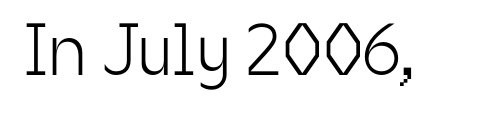
{"serif": "no", "italic": "no", "bold": "no", "weight": "light", "width": "condensed", "stroke_contrast": "low", "x_height": "medium", "monospaced": "no", "underline": "no", "letter_spacing": "normal", "letter_spacing_em": 0.0, "glyph_px": 74}
